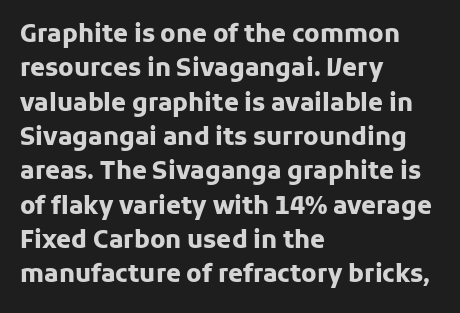
The passage shown is emphatically bold. The space directly below the letters is spotless. Italic? Not at all — the glyphs are vertical. The block of text has a typical density, with ordinary space between rows.
